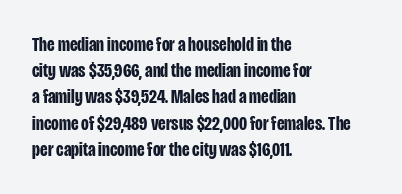
Q: Is the text bold? A: Yes.
Q: Is the text italic (slanted)? A: No, it is upright.
Q: Is the text underlined? A: No.
Q: How is the paragraph aligned? A: Left-aligned.
Q: Is the spacing between letters normal or unusually wide? A: Normal.
Q: Is the spacing between lines tight, normal or loose? A: Normal.
